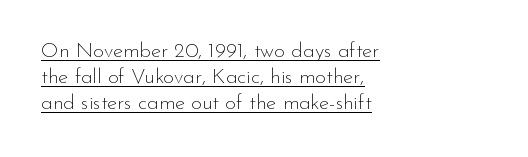
The image shows 21 px text type, upright; set left-aligned, line spacing 1.24x, normal letter spacing, underlined.
